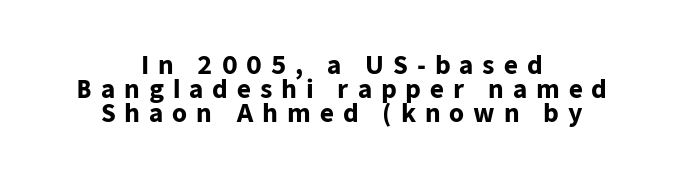
Q: Is the text bold? A: Yes.
Q: Is the text italic (slanted)? A: No, it is upright.
Q: Is the text underlined? A: No.
Q: How is the paragraph aligned? A: Centered.
Q: Is the spacing between letters normal or unusually wide? A: Unusually wide.
Q: Is the spacing between lines tight, normal or loose? A: Tight.
